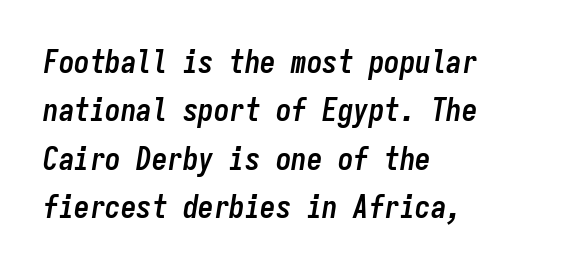
Strokes here are thick enough to call this a true bold. Every character here occupies the same horizontal width, giving the sample a typewriter-like rhythm. The typesetter chose a ragged-right arrangement here. Successive baselines arrive at the customary interval.
